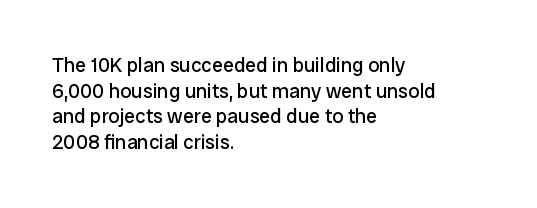
Q: Is the text bold? A: No.
Q: Is the text italic (slanted)? A: No, it is upright.
Q: Is the text underlined? A: No.
Q: How is the paragraph aligned? A: Left-aligned.
Q: Is the spacing between letters normal or unusually wide? A: Normal.
Q: Is the spacing between lines tight, normal or loose? A: Normal.
